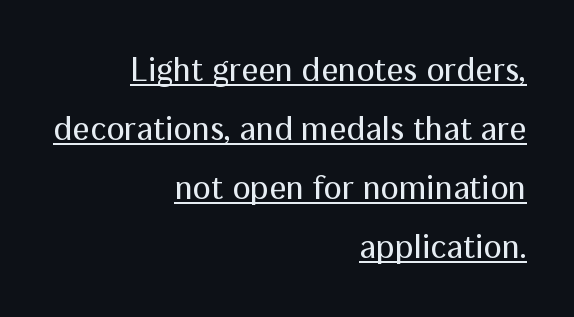
Q: Is the text bold? A: No.
Q: Is the text italic (slanted)? A: No, it is upright.
Q: Is the typeface a serif or a sans-serif typeface? A: Sans-serif.
Q: Is the text underlined? A: Yes.
Q: How is the paragraph aligned? A: Right-aligned.
Q: Is the spacing between letters normal or unusually wide? A: Normal.
Q: Width (condensed, normal, or wide)? A: Normal.
Q: Stroke contrast? A: Medium.
Q: x-height? A: Medium.
Q: Monospaced? A: No.
